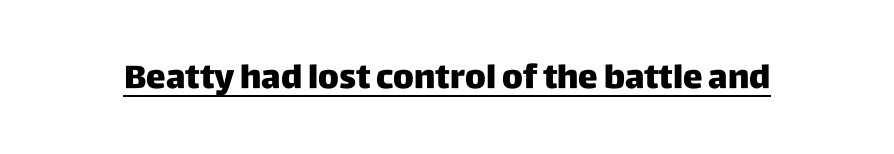
Q: Is the text italic (slanted)? A: No, it is upright.
Q: Is the typeface a serif or a sans-serif typeface? A: Sans-serif.
Q: Is the text underlined? A: Yes.
Q: Is the spacing between letters normal or unusually wide? A: Normal.
Q: Width (condensed, normal, or wide)? A: Normal.
Q: Stroke contrast? A: Low.
Q: x-height? A: Large.
Q: Monospaced? A: No.
